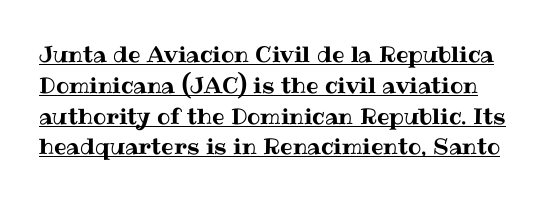
The image shows 22 px text type, upright; set normal line spacing (1.4x), normal letter spacing, underlined.
